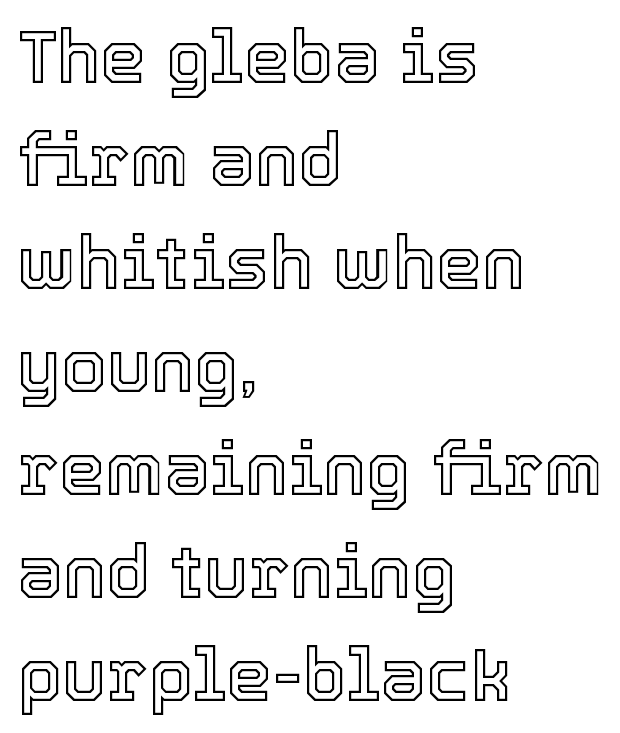
The image shows 73 px text type, upright; set left-aligned, normal line spacing (1.41x), normal letter spacing, not underlined; a medium x-height.
